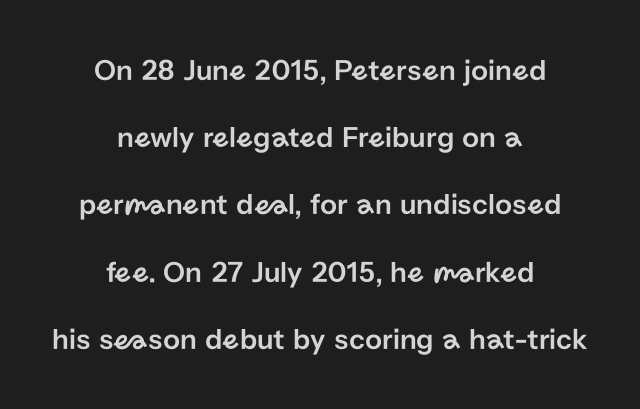
Q: Is the text italic (slanted)? A: No, it is upright.
Q: Is the typeface a serif or a sans-serif typeface? A: Sans-serif.
Q: Is the text underlined? A: No.
Q: How is the paragraph aligned? A: Centered.
Q: Is the spacing between letters normal or unusually wide? A: Normal.
Q: Is the spacing between lines tight, normal or loose? A: Loose.
Q: Width (condensed, normal, or wide)? A: Normal.
Q: Stroke contrast? A: Low.
Q: x-height? A: Medium.
Q: Monospaced? A: No.
